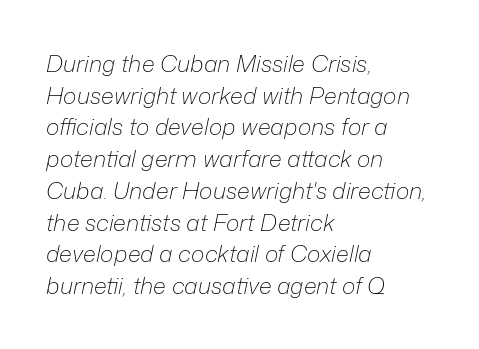
{"italic": "yes", "lean": "right", "slant_degrees": 12, "bold": "no", "underline": "no", "align": "left", "line_spacing": "normal", "line_spacing_ratio": 1.38, "letter_spacing": "normal", "letter_spacing_em": 0.0, "glyph_px": 23}
